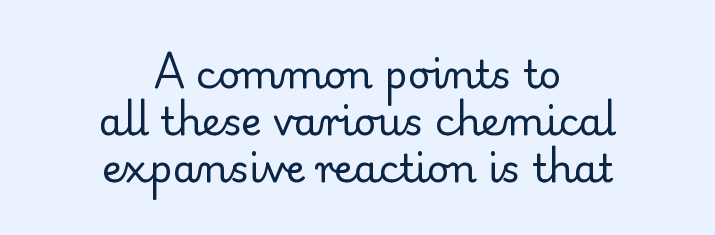
A clean baseline with only descenders dipping below it. Looks like regular typesetting: each glyph gets only the width it needs. This sample uses a serif face. Visually the block forms a symmetrical silhouette, jagged on both flanks.
